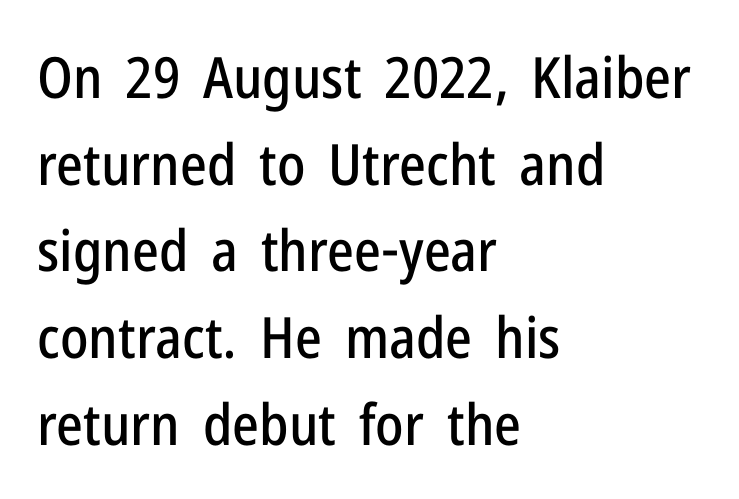
The image shows 57 px condensed sans-serif type, upright; set left-aligned, normal line spacing (1.52x), normal letter spacing, not underlined; low stroke contrast and a medium x-height.
